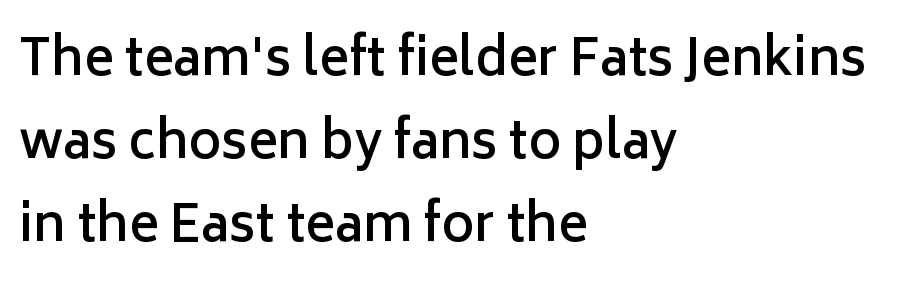
Q: Is the text bold? A: Semi-bold.
Q: Is the text italic (slanted)? A: No, it is upright.
Q: Is the typeface a serif or a sans-serif typeface? A: Sans-serif.
Q: Is the text underlined? A: No.
Q: How is the paragraph aligned? A: Left-aligned.
Q: Is the spacing between letters normal or unusually wide? A: Normal.
Q: Is the spacing between lines tight, normal or loose? A: Normal.
Q: Width (condensed, normal, or wide)? A: Normal.
Q: Stroke contrast? A: Low.
Q: x-height? A: Medium.
Q: Monospaced? A: No.
